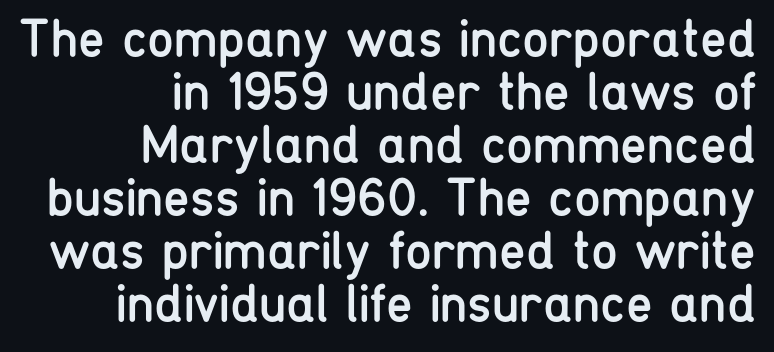
{"serif": "no", "italic": "no", "bold": "no", "weight": "regular", "width": "condensed", "stroke_contrast": "low", "x_height": "medium", "monospaced": "no", "underline": "no", "align": "right", "line_spacing": "tight", "line_spacing_ratio": 0.98, "letter_spacing": "normal", "letter_spacing_em": 0.0, "glyph_px": 54}
